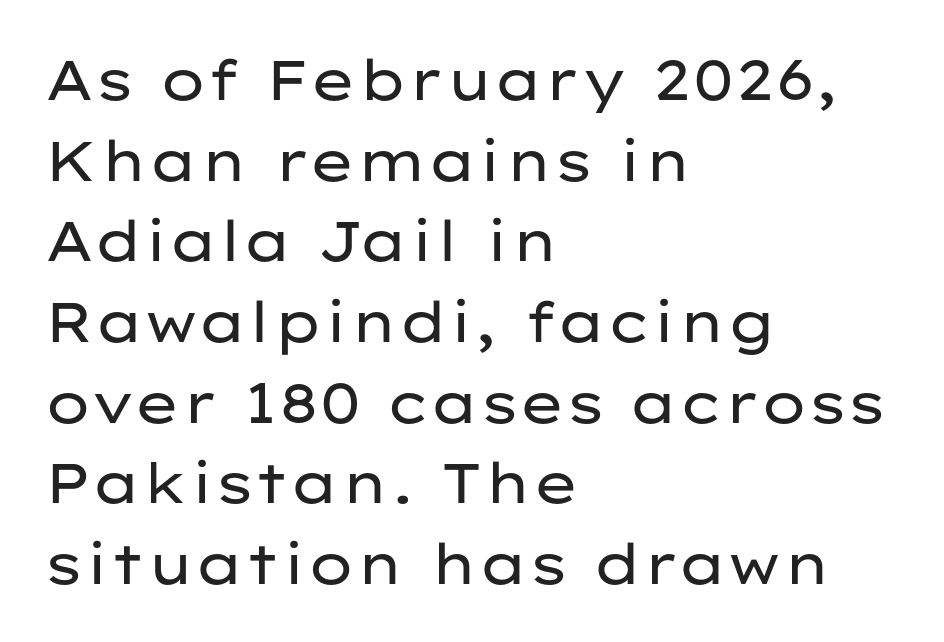
{"serif": "no", "italic": "no", "bold": "no", "weight": "regular", "width": "wide", "stroke_contrast": "low", "x_height": "medium", "monospaced": "no", "underline": "no", "align": "left", "line_spacing": "normal", "line_spacing_ratio": 1.44, "letter_spacing": "normal", "letter_spacing_em": 0.0, "glyph_px": 56}
